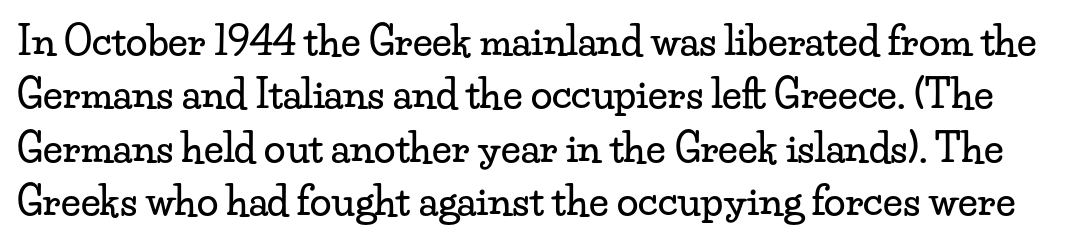
The image shows 39 px wide serif type, upright; set normal line spacing (1.37x), normal letter spacing, not underlined; low stroke contrast and a small x-height.
